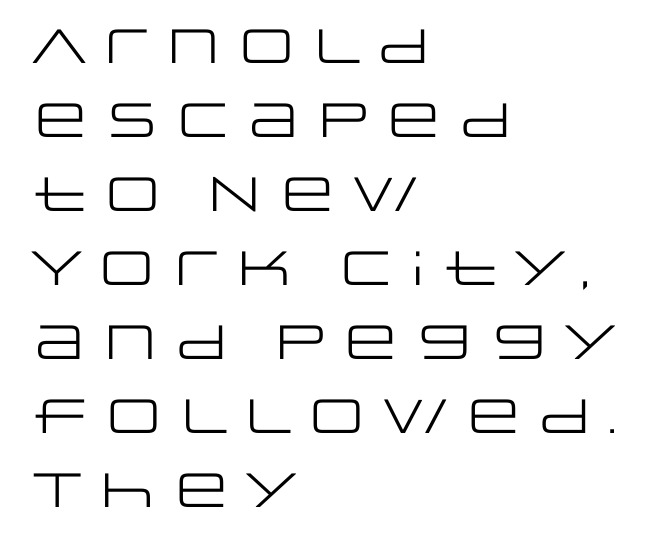
{"serif": "no", "italic": "no", "bold": "no", "weight": "regular", "width": "wide", "stroke_contrast": "low", "x_height": "large", "monospaced": "no", "underline": "no", "align": "left", "line_spacing": "normal", "line_spacing_ratio": 1.54, "letter_spacing": "normal", "letter_spacing_em": 0.0, "glyph_px": 48}
